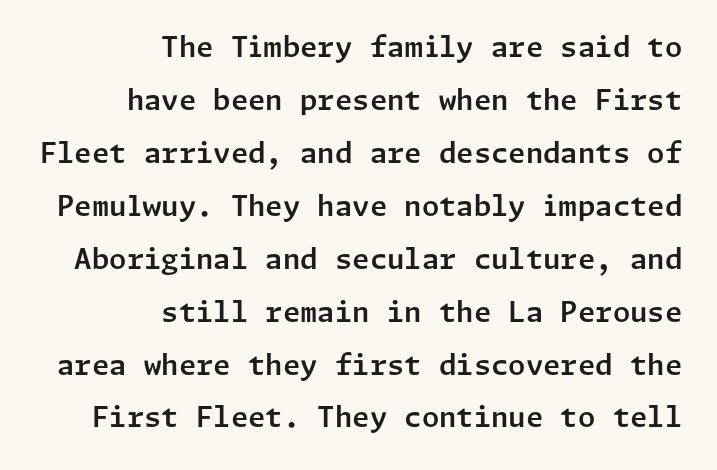
Glyph-to-glyph distance matches everyday printed text. Visually the block forms a straight wall on the right and a jagged coastline on the left. Just letters on the line, the space beneath them empty. Examine the stroke ends and you'll find no serifs.
